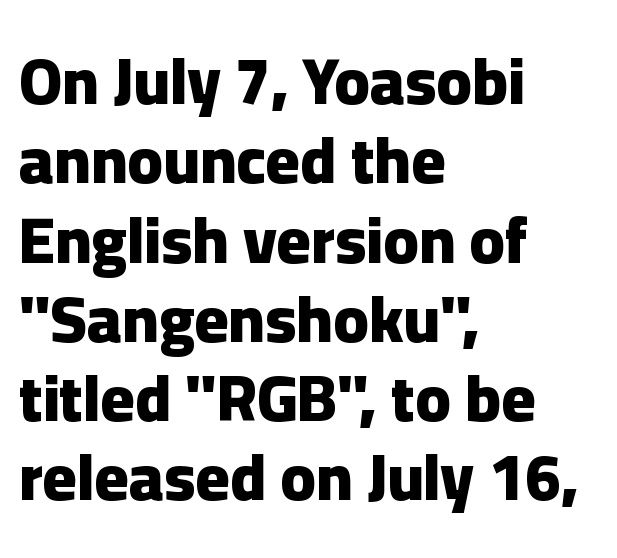
The image shows 65 px heavy sans-serif type, upright; set left-aligned, line spacing 1.22x, normal letter spacing, not underlined; low stroke contrast and a medium x-height.
